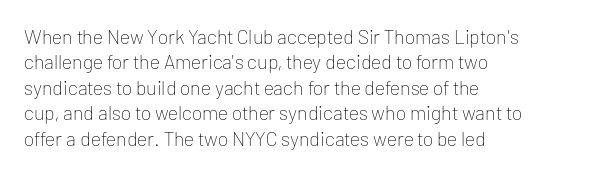
The rows are spaced the way most documents space them. Weight: in the light-to-regular range. Each word holds together tightly as a unit, with standard inter-letter gaps. Nobody drew a line under any word here.
